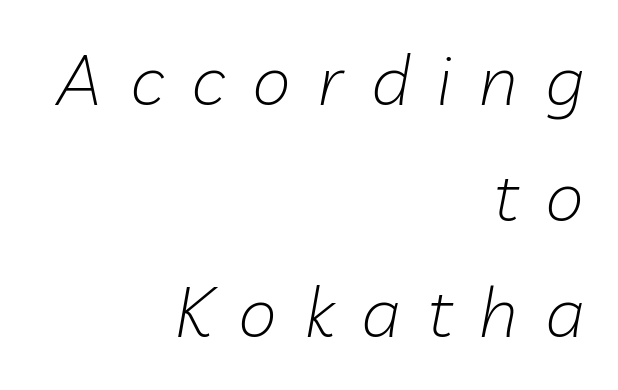
The image shows 70 px light type, italic (leaning right); set right-aligned, normal line spacing (1.66x), unusually wide letter spacing (+0.39 em), not underlined; low stroke contrast and a medium x-height.
